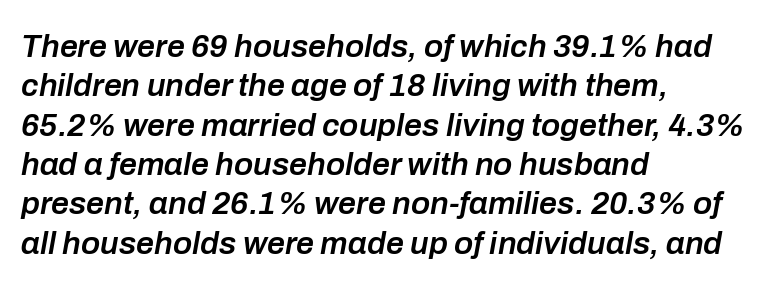
Q: Is the text bold? A: Semi-bold.
Q: Is the text italic (slanted)? A: Yes, it leans right by about 10 degrees.
Q: Is the text underlined? A: No.
Q: How is the paragraph aligned? A: Left-aligned.
Q: Is the spacing between letters normal or unusually wide? A: Normal.
Q: Width (condensed, normal, or wide)? A: Normal.
Q: Stroke contrast? A: Low.
Q: x-height? A: Medium.
Q: Monospaced? A: No.
